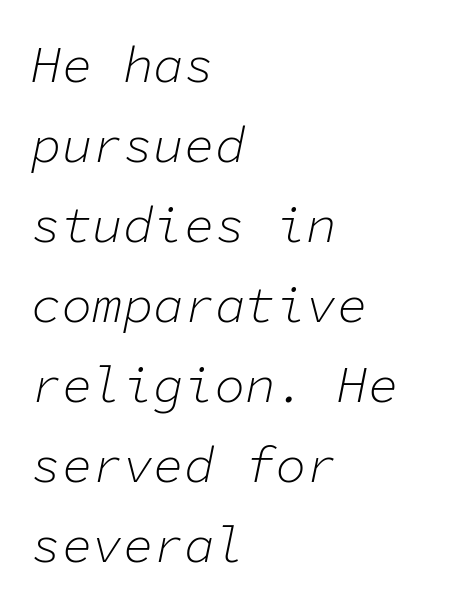
The rows are spaced the way most documents space them. No chunkiness to these letters — they're not bold. The zone under the glyphs is completely vacant. The line texture is even and compact thanks to regular tracking.
